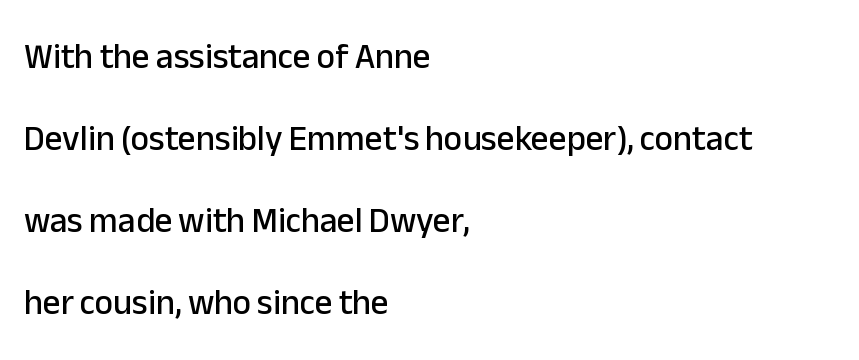
Q: Is the text italic (slanted)? A: No, it is upright.
Q: Is the typeface a serif or a sans-serif typeface? A: Sans-serif.
Q: Is the text underlined? A: No.
Q: How is the paragraph aligned? A: Left-aligned.
Q: Is the spacing between letters normal or unusually wide? A: Normal.
Q: Is the spacing between lines tight, normal or loose? A: Loose.
Q: Width (condensed, normal, or wide)? A: Normal.
Q: Stroke contrast? A: Low.
Q: x-height? A: Medium.
Q: Monospaced? A: No.
